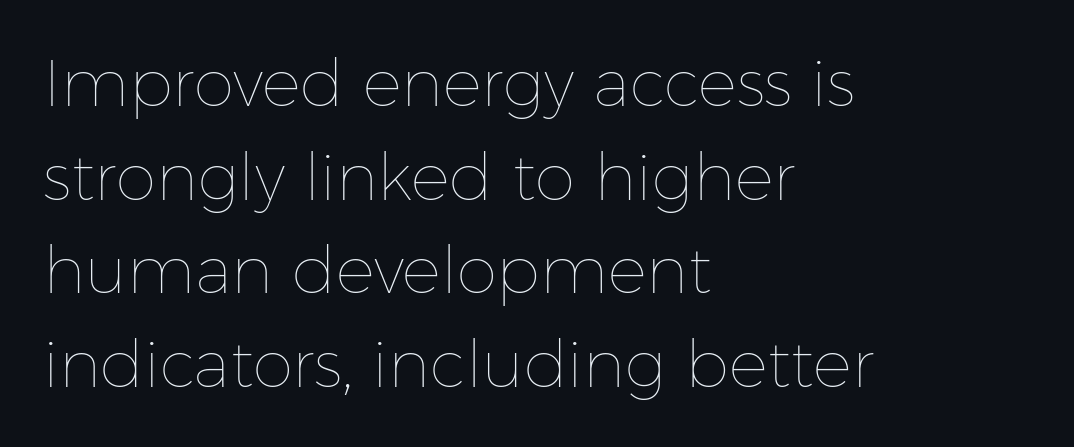
{"italic": "no", "bold": "no", "weight": "thin", "width": "normal", "stroke_contrast": "low", "x_height": "medium", "monospaced": "no", "underline": "no", "align": "left", "line_spacing": "normal", "line_spacing_ratio": 1.44, "letter_spacing": "normal", "letter_spacing_em": 0.0, "glyph_px": 65}
